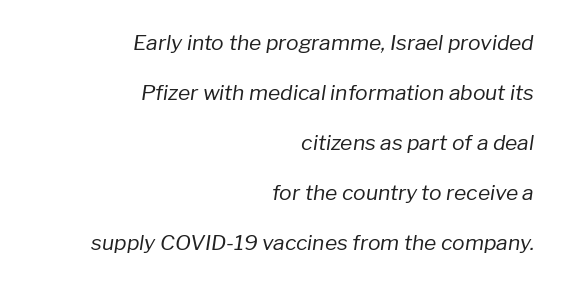
Q: Is the text bold? A: No.
Q: Is the text italic (slanted)? A: Yes, it leans right by about 8 degrees.
Q: Is the text underlined? A: No.
Q: How is the paragraph aligned? A: Right-aligned.
Q: Is the spacing between letters normal or unusually wide? A: Normal.
Q: Is the spacing between lines tight, normal or loose? A: Loose.
